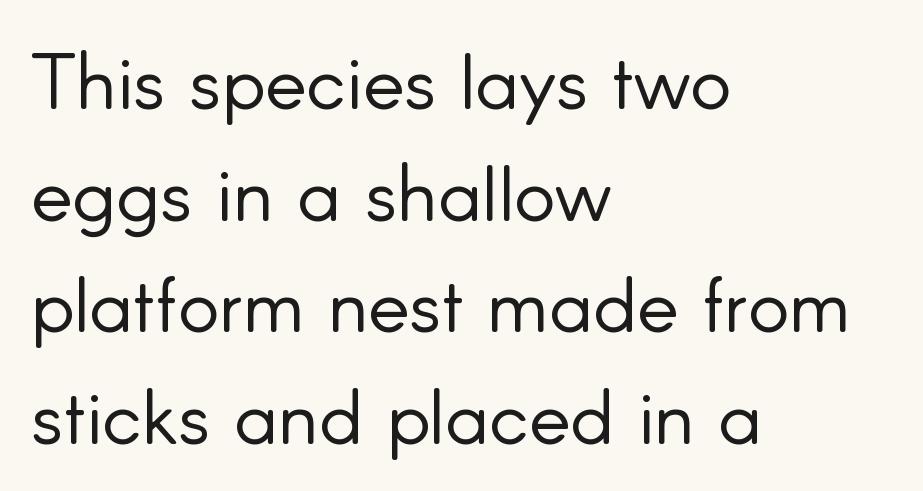
{"serif": "no", "italic": "no", "bold": "no", "weight": "light", "width": "normal", "stroke_contrast": "low", "x_height": "small", "monospaced": "no", "underline": "no", "align": "left", "line_spacing": "normal", "line_spacing_ratio": 1.43, "letter_spacing": "normal", "letter_spacing_em": 0.0, "glyph_px": 78}
